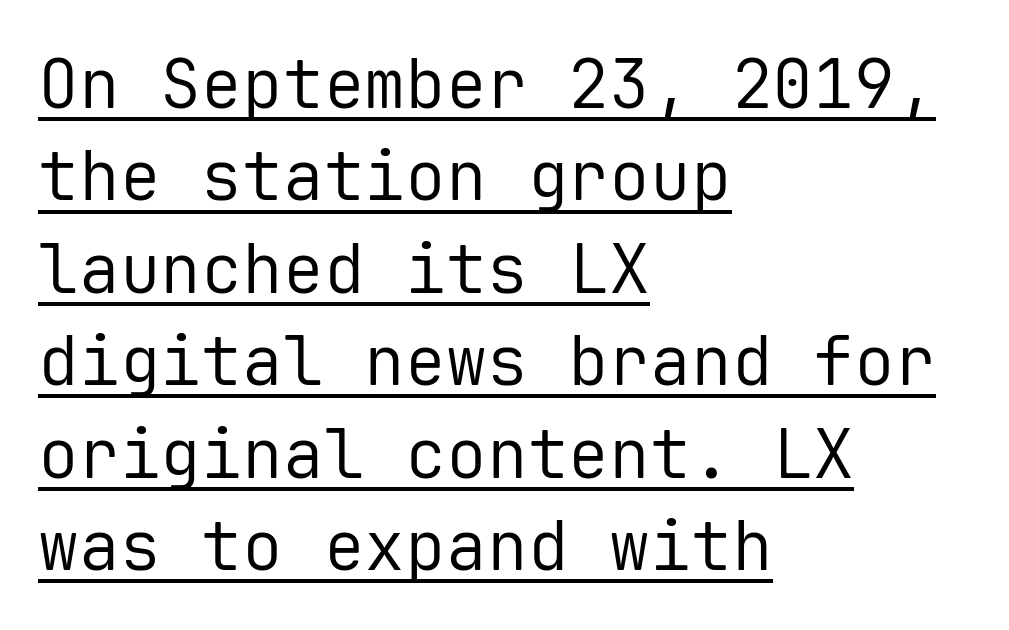
{"serif": "no", "italic": "no", "bold": "no", "weight": "regular", "width": "normal", "stroke_contrast": "low", "x_height": "medium", "monospaced": "yes", "underline": "yes", "align": "left", "line_spacing": "normal", "line_spacing_ratio": 1.36, "letter_spacing": "normal", "letter_spacing_em": 0.0, "glyph_px": 68}
